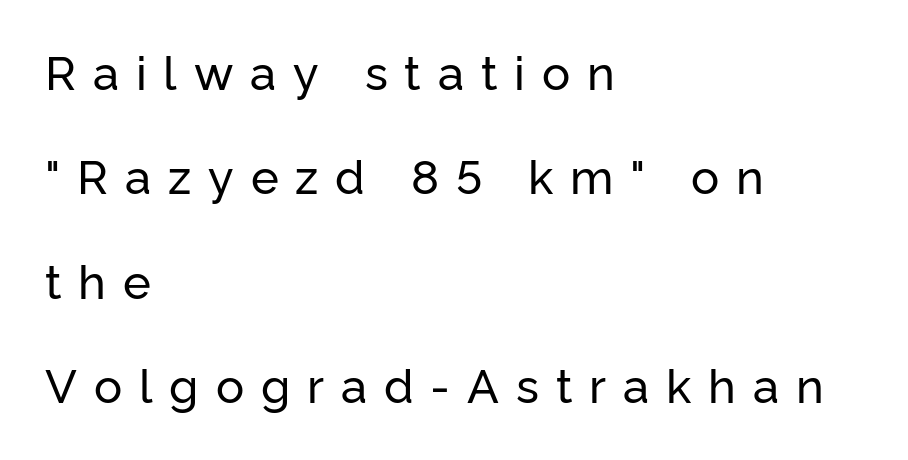
The space beneath each line is pristine and unruled. The letters carry no serifs — their stems end cleanly without finishing strokes. Notice how the stems are strictly vertical — no italics here. The leading is generous, giving the passage an open texture. Line starts are locked; line ends wander.
